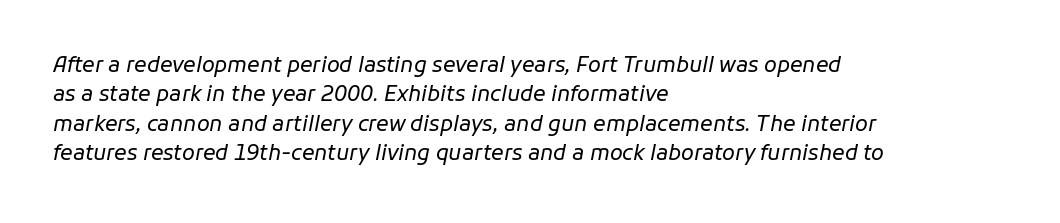
Caption: standard tracking, unaltered. Notice how the passage keeps a crisp vertical edge on the left only. Underlining? Definitely not there. Quick note: italic. Stems here are at most as thick as an everyday book face.
